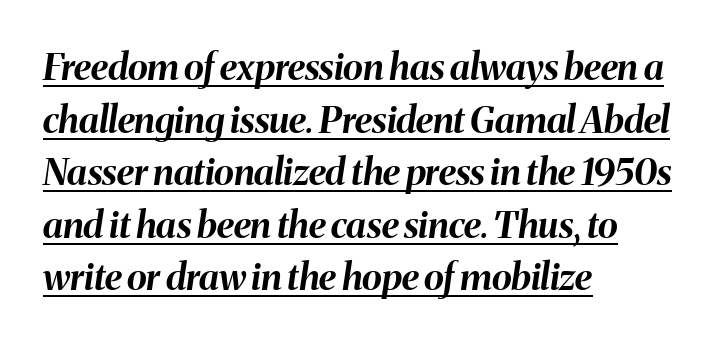
These lines carry a lot of weight — the face is fully bold. Inter-character spacing is left at the font's built-in metrics. Regarding leading, the lines here are spaced in the standard way. Short and long lines alike share a common starting point at left.
